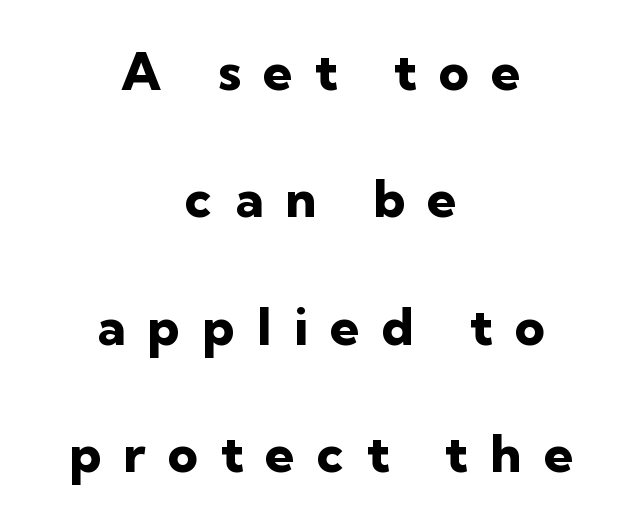
{"serif": "no", "italic": "no", "bold": "yes", "weight": "heavy", "width": "normal", "stroke_contrast": "low", "x_height": "medium", "monospaced": "no", "underline": "no", "align": "center", "line_spacing": "loose", "line_spacing_ratio": 2.45, "letter_spacing": "wide", "letter_spacing_em": 0.43, "glyph_px": 52}
